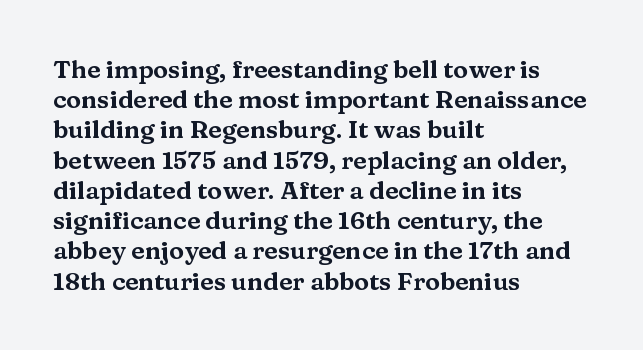
Standard letterfit; no display-style spreading of the glyphs. A typesetter would mark this as roman, not italic. Does the copy run flush right? No — it runs flush left. Words float on clear page, feet unadorned.
